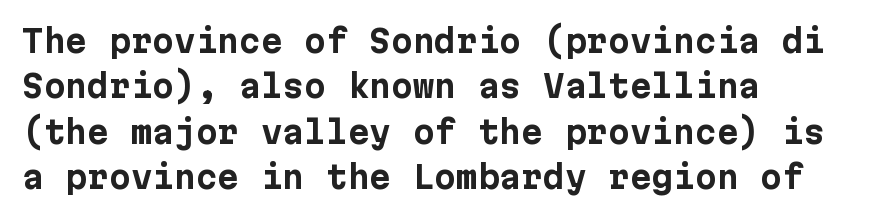
The image shows 31 px bold sans-serif type, upright; set left-aligned, normal line spacing (1.46x), normal letter spacing, not underlined; low stroke contrast and a medium x-height.
